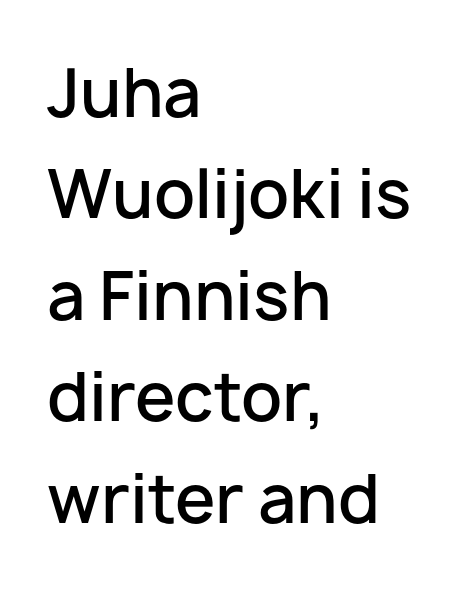
{"serif": "no", "italic": "no", "bold": "semi", "weight": "semibold", "width": "normal", "stroke_contrast": "low", "x_height": "medium", "monospaced": "no", "underline": "no", "align": "left", "line_spacing": "normal", "line_spacing_ratio": 1.56, "letter_spacing": "normal", "letter_spacing_em": 0.0, "glyph_px": 65}
